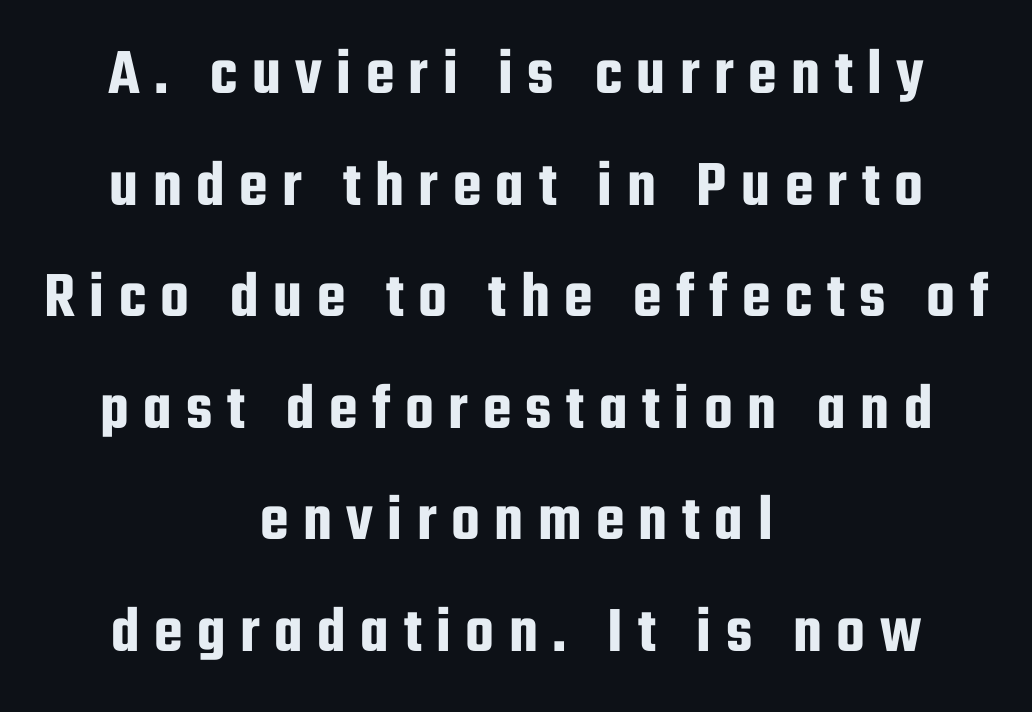
Interline gaps are of average width in this sample. The axis of the letterforms is exactly vertical. Think of a printed novel: that variable character pitch is what you see here. The lines are quadded center.
